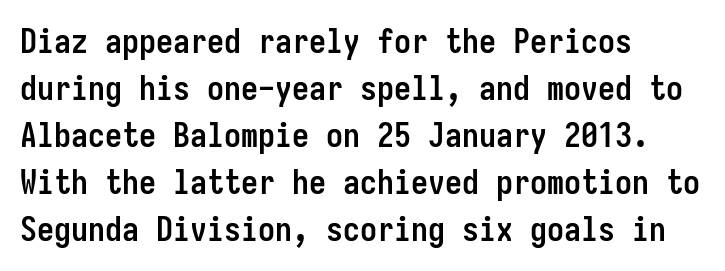
Tracking value appears to be zero — textbook default spacing. This sample has the even, mechanical cadence of fixed-width lettering. Whoever set this chose a conventional vertical rhythm. The setting favours the left margin, as ordinary paragraphs usually do.
